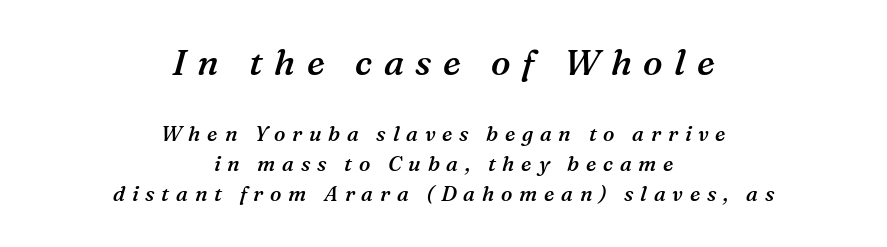
The specimen omits any rule beneath the text block's lines. The block of text has a typical density, with ordinary space between rows. Its strokes are somewhat broadened, the hallmark of semibold type. Compare the two chunks: the upper has the greater cap height. Unlike a clean sans, this face finishes its strokes with serifs. Proportional: the letters do not fall into vertical columns.
